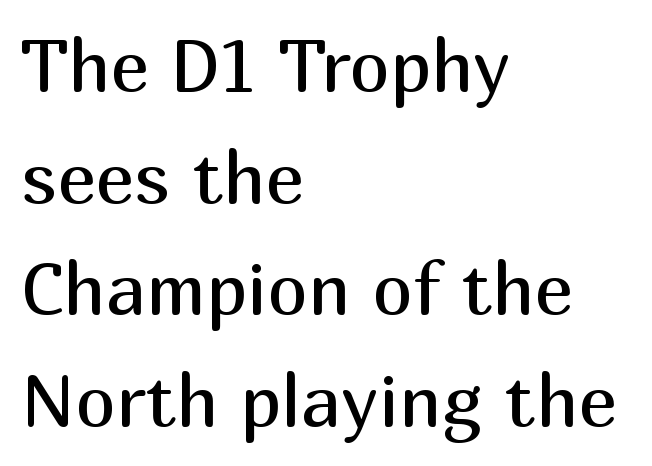
The image shows 73 px regular-weight sans-serif type, upright; set left-aligned, normal line spacing (1.53x), normal letter spacing, not underlined; medium stroke contrast and a medium x-height.
